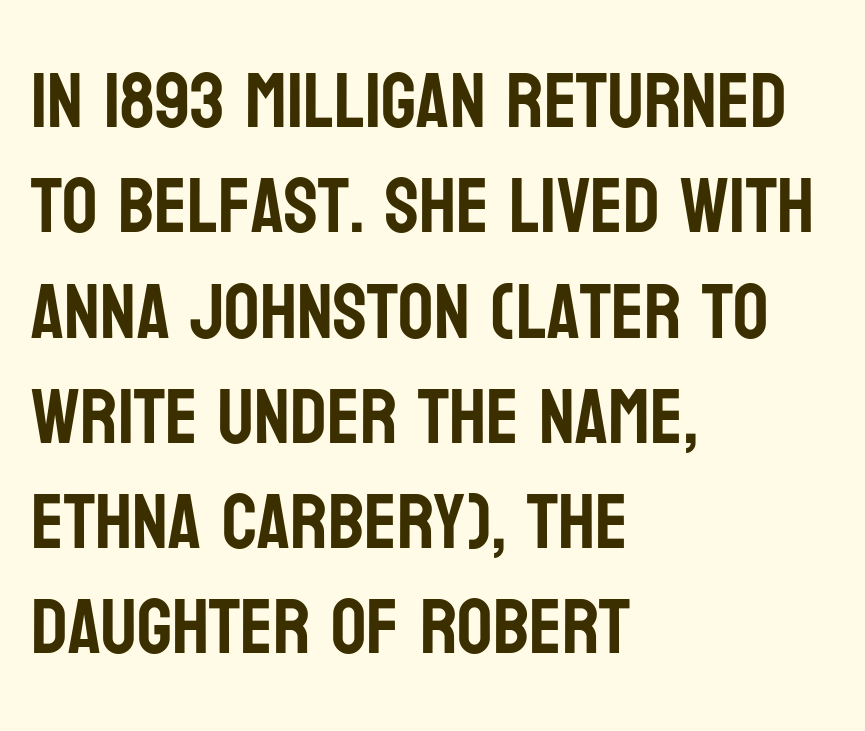
{"serif": "no", "italic": "no", "width": "condensed", "stroke_contrast": "low", "x_height": "large", "monospaced": "no", "underline": "no", "align": "left", "line_spacing": "normal", "line_spacing_ratio": 1.35, "letter_spacing": "normal", "letter_spacing_em": 0.0, "glyph_px": 78}
